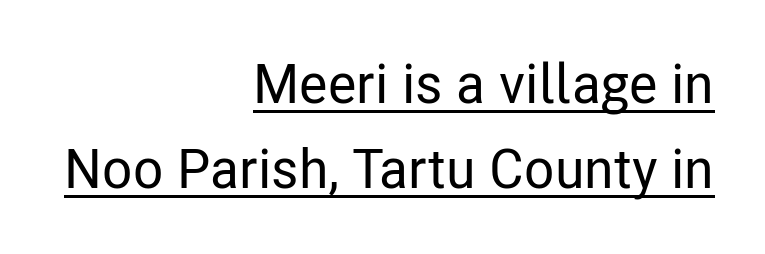
{"serif": "no", "italic": "no", "width": "condensed", "stroke_contrast": "low", "x_height": "medium", "monospaced": "no", "underline": "yes", "align": "right", "line_spacing": "normal", "line_spacing_ratio": 1.55, "letter_spacing": "normal", "letter_spacing_em": 0.0, "glyph_px": 55}
